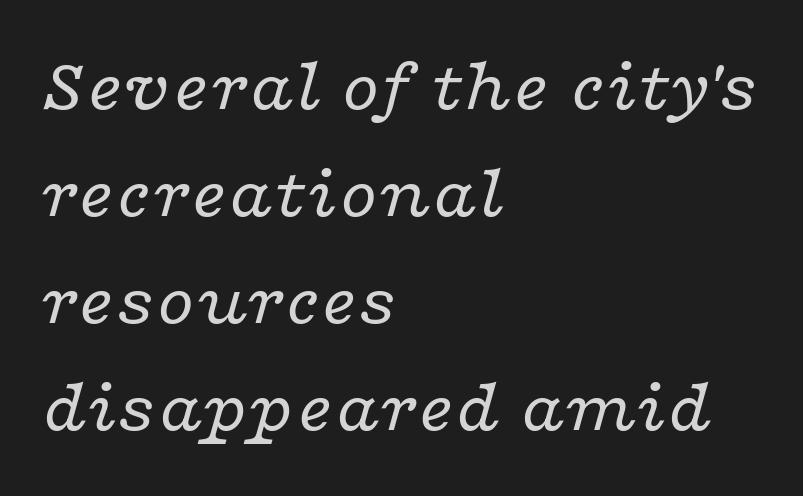
The image shows 76 px regular-weight, wide serif type, italic (leaning right); set left-aligned, normal line spacing (1.41x), normal letter spacing, not underlined; low stroke contrast and a medium x-height.
